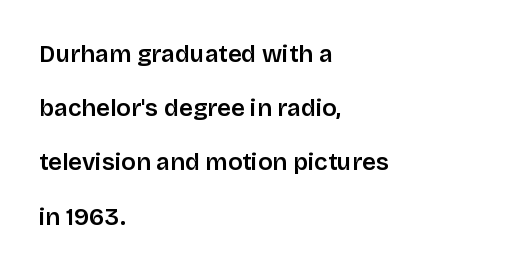
Q: Is the text bold? A: Semi-bold.
Q: Is the text italic (slanted)? A: No, it is upright.
Q: Is the text underlined? A: No.
Q: How is the paragraph aligned? A: Left-aligned.
Q: Is the spacing between letters normal or unusually wide? A: Normal.
Q: Is the spacing between lines tight, normal or loose? A: Loose.
